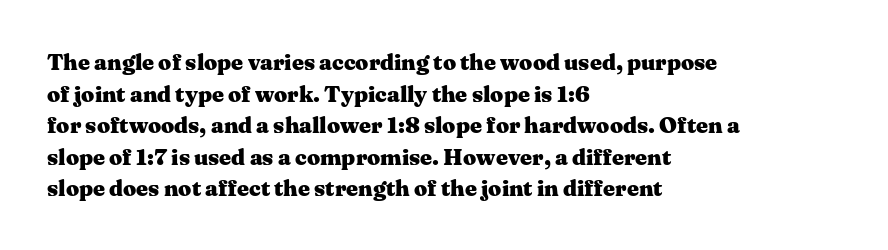
One glance says typical: line gaps are just what's usual. The letters stand upright; this is a roman face. These lines stack with their left ends in a neat column. Bold? Absolutely — the strokes are thick and heavy.
